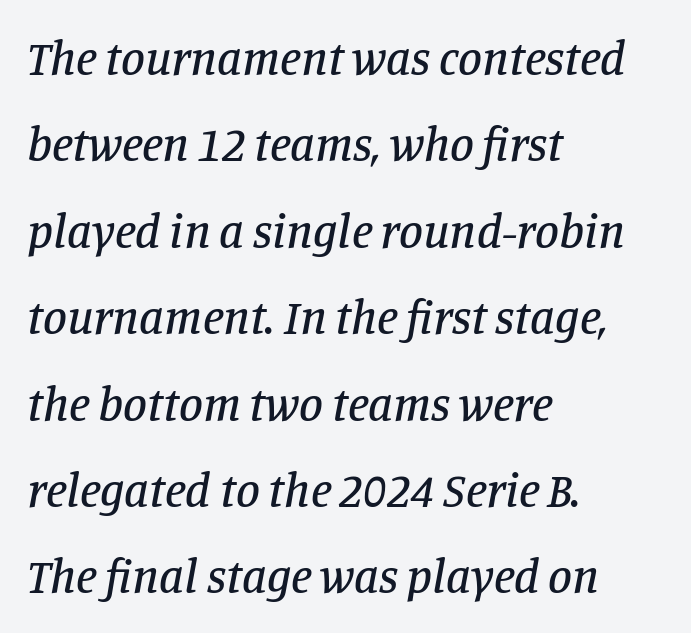
Quick note: italic. You could not count columns in this text — the font is proportionally spaced. Classification — serif. Spacing between characters is what you'd get straight out of the box. Descenders are the only things crossing below the line. Teacher's note: observe the even left margin — that is flush-left alignment.
